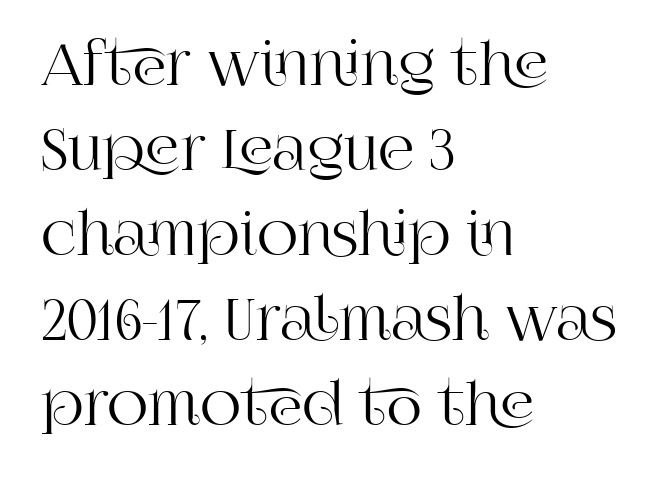
The image shows 57 px serif type, upright; set left-aligned, normal line spacing (1.49x), normal letter spacing, not underlined; high stroke contrast and a large x-height.
